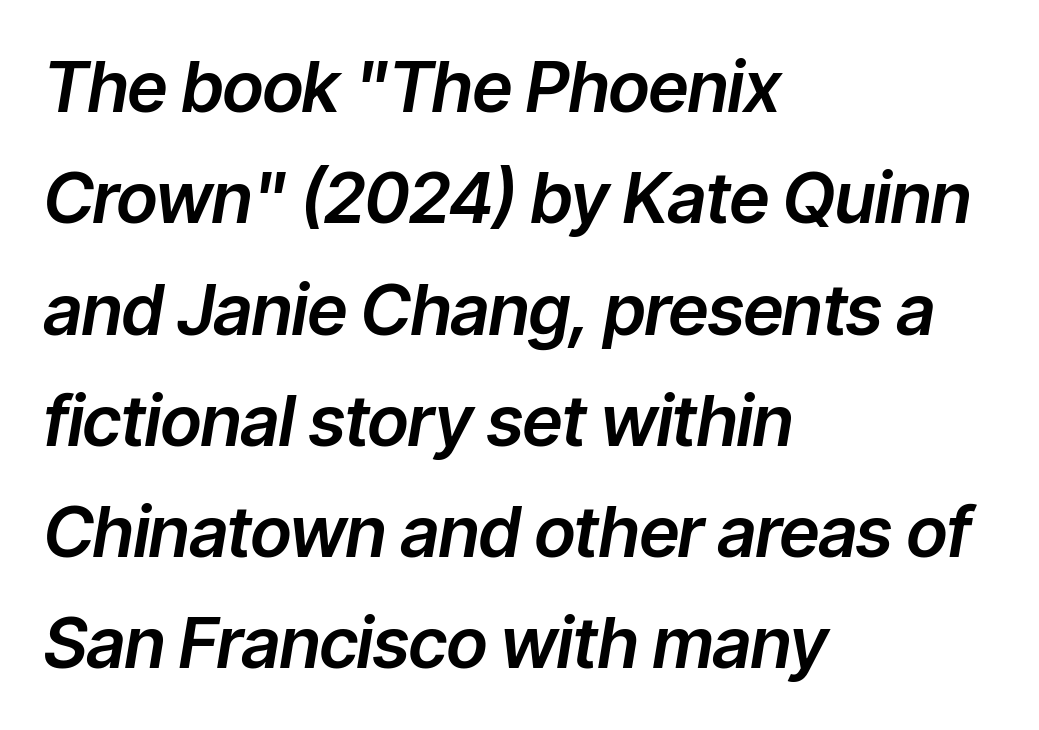
Q: Is the text italic (slanted)? A: Yes, it leans right by about 9 degrees.
Q: Is the text underlined? A: No.
Q: How is the paragraph aligned? A: Left-aligned.
Q: Is the spacing between letters normal or unusually wide? A: Normal.
Q: Is the spacing between lines tight, normal or loose? A: Normal.
Q: Width (condensed, normal, or wide)? A: Normal.
Q: Stroke contrast? A: Low.
Q: x-height? A: Medium.
Q: Monospaced? A: No.
